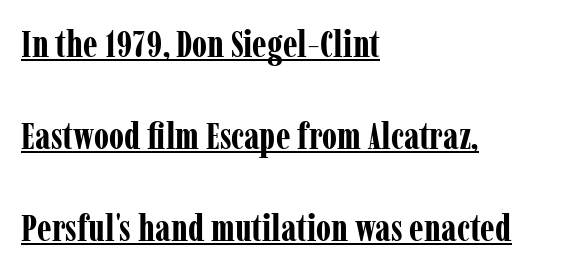
The image shows 37 px bold, condensed serif type, upright; set left-aligned, loose line spacing (2.49x), normal letter spacing, underlined; low stroke contrast and a medium x-height.
